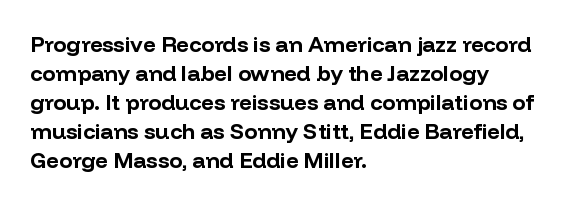
{"italic": "no", "bold": "yes", "underline": "no", "align": "left", "line_spacing": "normal", "line_spacing_ratio": 1.32, "letter_spacing": "normal", "letter_spacing_em": 0.0, "glyph_px": 22}
